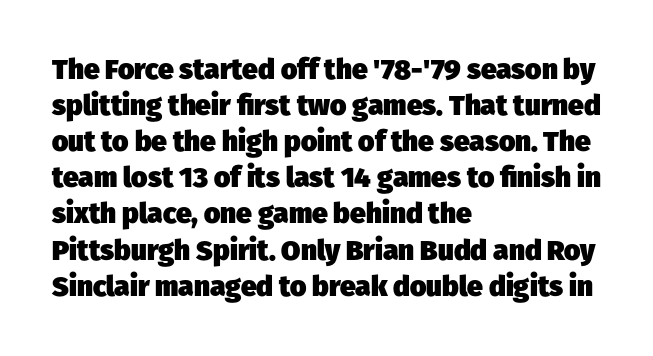
Do the characters align in a grid? No, the font is proportional. What kind of face is this? One without serifs — a sans. The letterforms sit shoulder to shoulder at normal distance. All the whitespace from short lines collects on the right. Set as a true bold cut, around the 700 mark. The leading is moderate, giving the passage an even texture.
